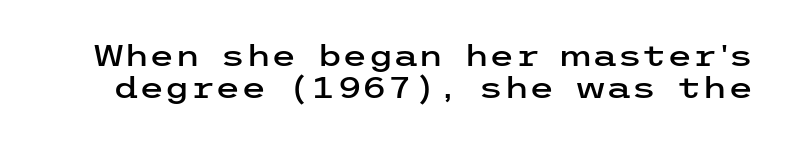
Q: Is the text italic (slanted)? A: No, it is upright.
Q: Is the typeface a serif or a sans-serif typeface? A: Sans-serif.
Q: Is the text underlined? A: No.
Q: Is the spacing between letters normal or unusually wide? A: Normal.
Q: Is the spacing between lines tight, normal or loose? A: Tight.
Q: Width (condensed, normal, or wide)? A: Wide.
Q: Stroke contrast? A: Low.
Q: x-height? A: Medium.
